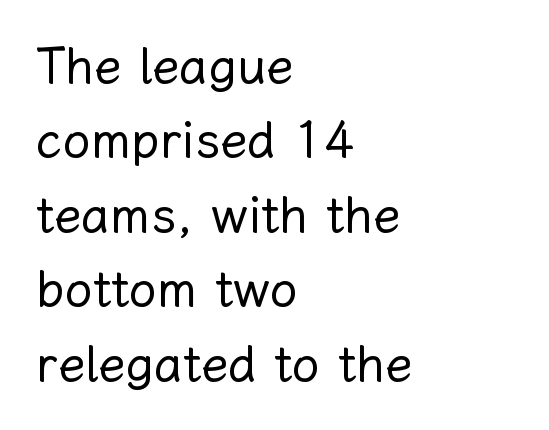
The image shows 50 px regular-weight type, upright; set left-aligned, normal line spacing (1.49x), normal letter spacing, not underlined; low stroke contrast and a medium x-height.
